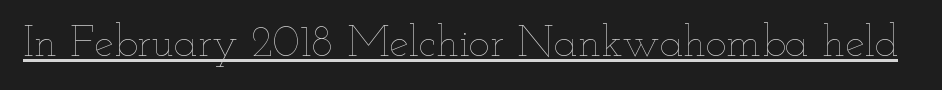
{"italic": "no", "bold": "no", "weight": "thin", "width": "wide", "stroke_contrast": "low", "x_height": "small", "monospaced": "no", "underline": "yes", "letter_spacing": "normal", "letter_spacing_em": 0.0, "glyph_px": 44}
